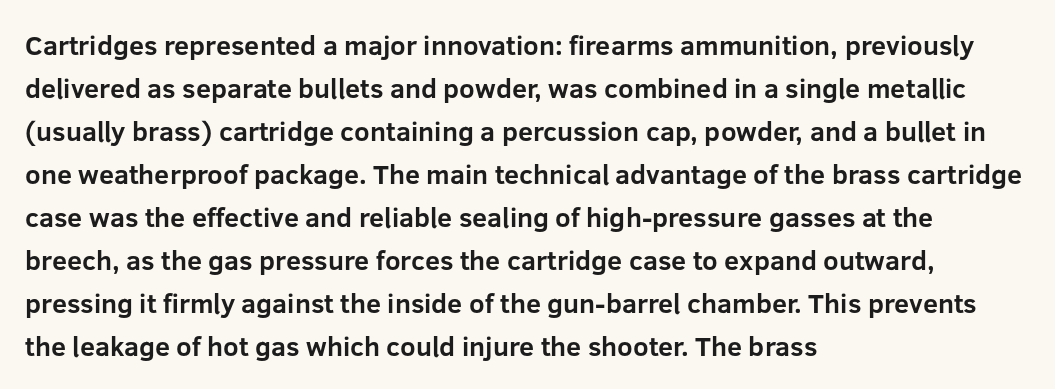
Typesetter's note: full bold, strokes at maximum text heaviness. Quick note: interline space is typical. Compared with a centered layout, this one pins lines to the left instead. Tall strokes in this sample are plumb rather than angled. The tracking reads as untouched default to a designer's eye. Has an underline been added? It has not.
